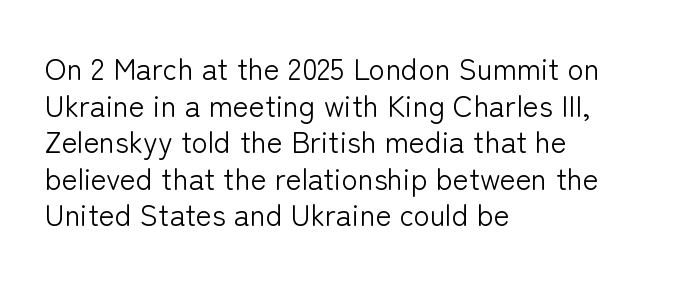
The image shows 30 px light sans-serif type, upright; set left-aligned, line spacing 1.22x, normal letter spacing, not underlined; low stroke contrast and a medium x-height.
